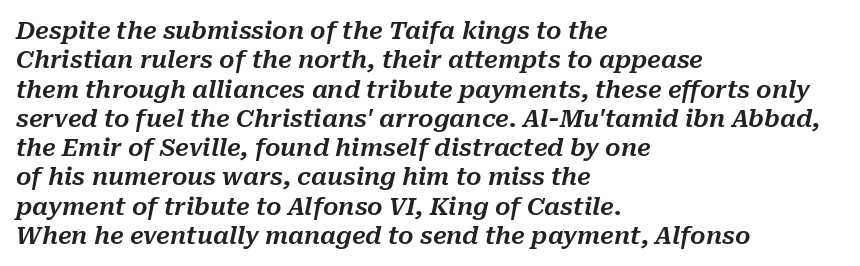
Q: Is the text italic (slanted)? A: Yes, it leans right by about 10 degrees.
Q: Is the text underlined? A: No.
Q: How is the paragraph aligned? A: Left-aligned.
Q: Is the spacing between letters normal or unusually wide? A: Normal.
